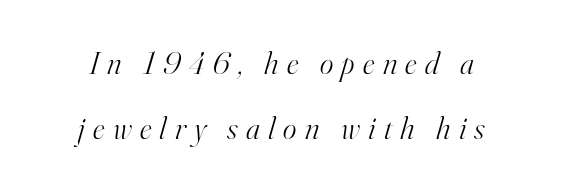
{"serif": "yes", "italic": "yes", "lean": "right", "slant_degrees": 16, "bold": "no", "weight": "light", "width": "normal", "stroke_contrast": "high", "x_height": "small", "monospaced": "no", "underline": "no", "align": "center", "line_spacing": "loose", "line_spacing_ratio": 2.04, "letter_spacing": "wide", "letter_spacing_em": 0.26, "glyph_px": 32}
